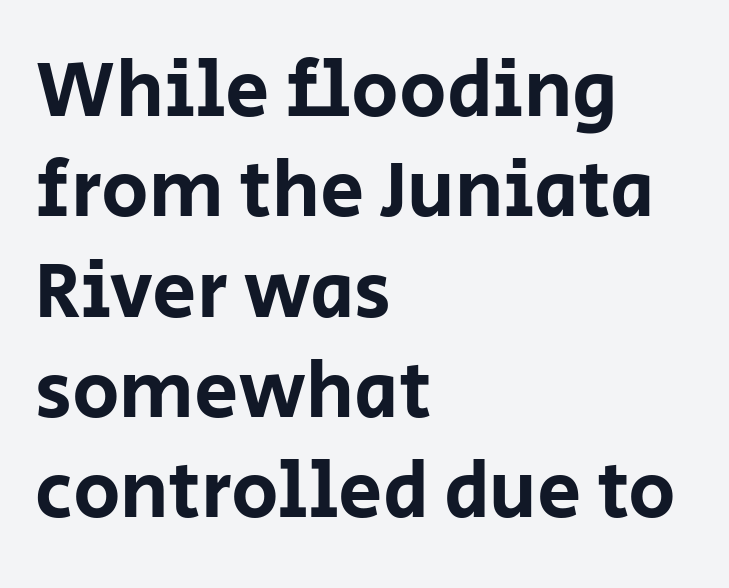
{"serif": "no", "italic": "no", "width": "normal", "stroke_contrast": "low", "x_height": "large", "monospaced": "no", "underline": "no", "align": "left", "line_spacing": "normal", "line_spacing_ratio": 1.27, "letter_spacing": "normal", "letter_spacing_em": 0.0, "glyph_px": 79}
